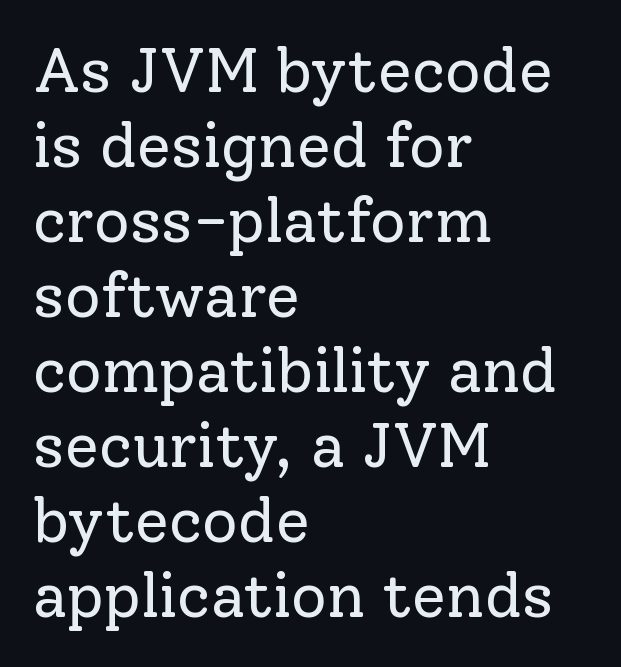
Q: Is the text bold? A: No.
Q: Is the text italic (slanted)? A: No, it is upright.
Q: Is the typeface a serif or a sans-serif typeface? A: Serif.
Q: Is the text underlined? A: No.
Q: How is the paragraph aligned? A: Left-aligned.
Q: Is the spacing between letters normal or unusually wide? A: Normal.
Q: Width (condensed, normal, or wide)? A: Normal.
Q: Stroke contrast? A: Low.
Q: x-height? A: Medium.
Q: Monospaced? A: No.
